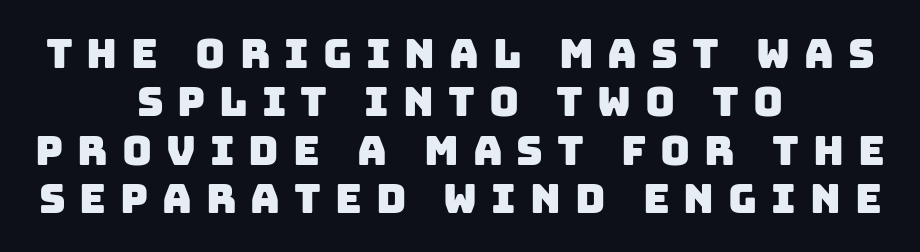
The image shows 41 px sans-serif type; set centered, line spacing 1.18x, unusually wide letter spacing (+0.34 em), not underlined; low stroke contrast and a large x-height.
